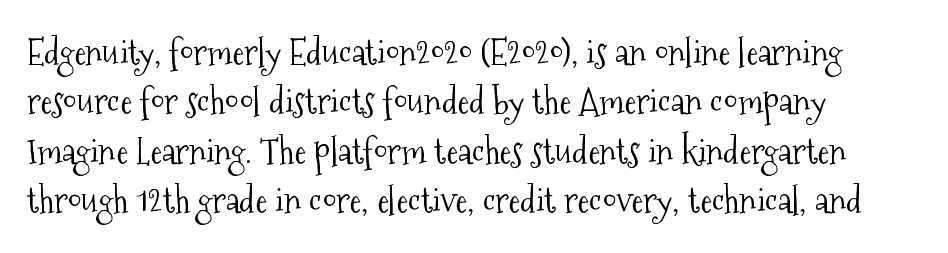
The image shows 36 px light, condensed serif type, upright; set left-aligned, normal line spacing (1.37x), normal letter spacing, not underlined; medium stroke contrast and a medium x-height.
